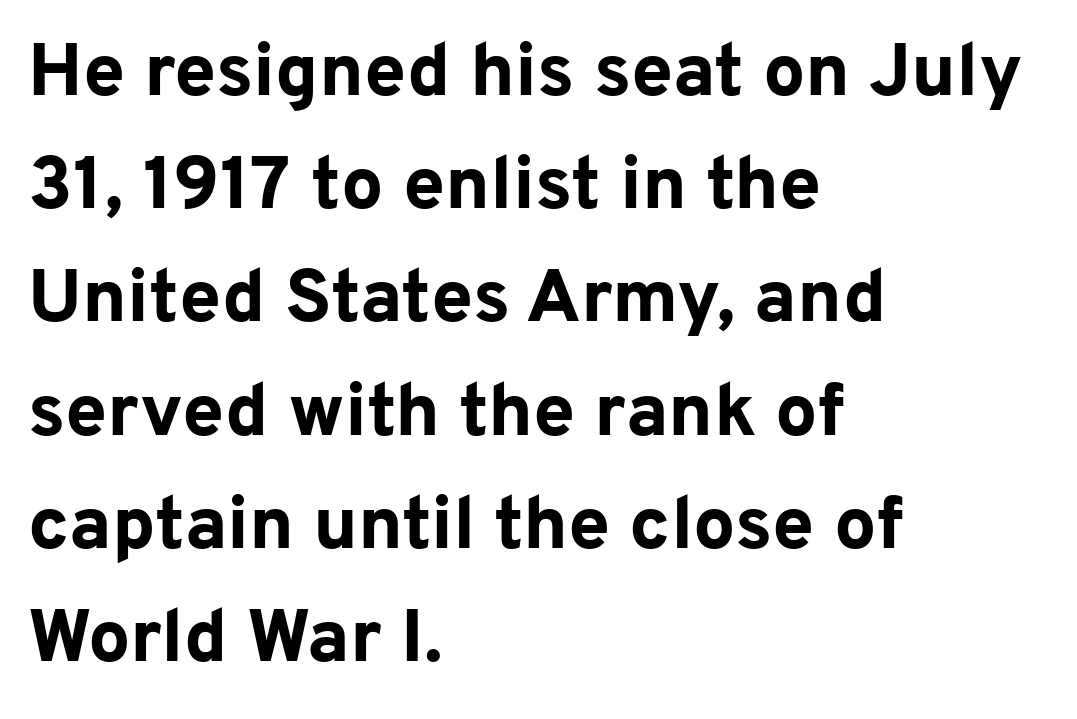
{"serif": "no", "italic": "no", "bold": "yes", "weight": "bold", "width": "normal", "stroke_contrast": "low", "x_height": "medium", "monospaced": "no", "underline": "no", "align": "left", "line_spacing": "normal", "line_spacing_ratio": 1.51, "letter_spacing": "normal", "letter_spacing_em": 0.0, "glyph_px": 75}
